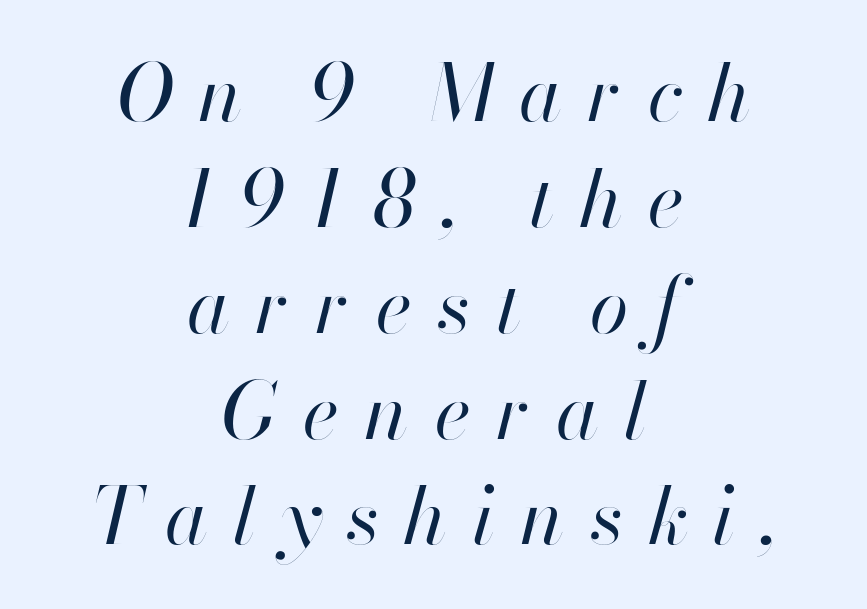
Q: Is the text bold? A: No.
Q: Is the text italic (slanted)? A: Yes, it leans right by about 13 degrees.
Q: Is the text underlined? A: No.
Q: How is the paragraph aligned? A: Centered.
Q: Is the spacing between letters normal or unusually wide? A: Unusually wide.
Q: Is the spacing between lines tight, normal or loose? A: Normal.
Q: Width (condensed, normal, or wide)? A: Normal.
Q: Stroke contrast? A: High.
Q: x-height? A: Small.
Q: Monospaced? A: No.
